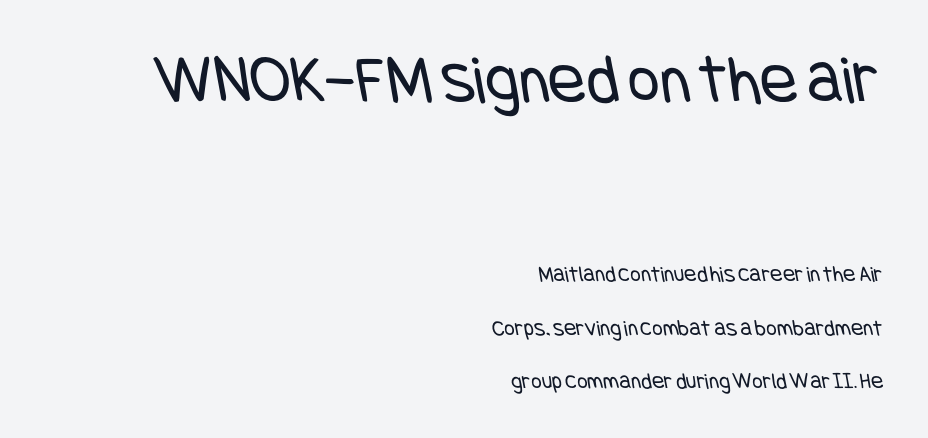
Q: Is the text bold? A: No.
Q: Is the typeface a serif or a sans-serif typeface? A: Sans-serif.
Q: Is the text underlined? A: No.
Q: How is the paragraph aligned? A: Right-aligned.
Q: Is the spacing between letters normal or unusually wide? A: Normal.
Q: Is the spacing between lines tight, normal or loose? A: Loose.
Q: Which block of text is set in a larger size, the first (top) or the second (bottom)? A: The first (top) one.
Q: Width (condensed, normal, or wide)? A: Condensed.
Q: Stroke contrast? A: Low.
Q: x-height? A: Large.
